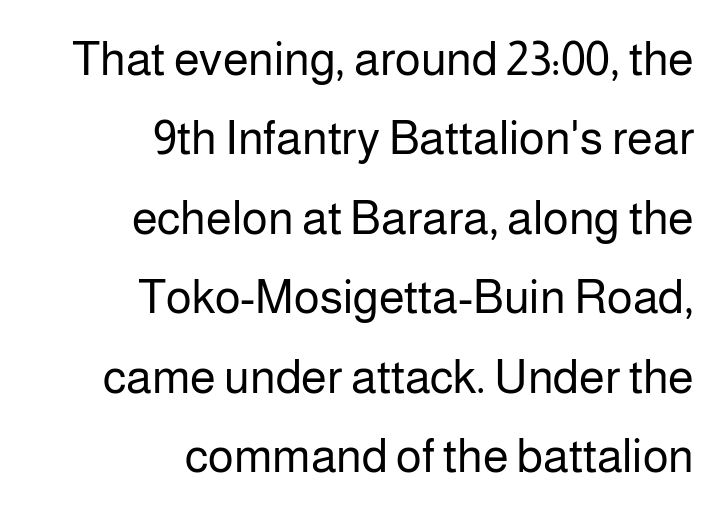
Q: Is the text bold? A: No.
Q: Is the text italic (slanted)? A: No, it is upright.
Q: Is the typeface a serif or a sans-serif typeface? A: Sans-serif.
Q: Is the text underlined? A: No.
Q: How is the paragraph aligned? A: Right-aligned.
Q: Is the spacing between letters normal or unusually wide? A: Normal.
Q: Is the spacing between lines tight, normal or loose? A: Normal.
Q: Width (condensed, normal, or wide)? A: Normal.
Q: Stroke contrast? A: Low.
Q: x-height? A: Medium.
Q: Monospaced? A: No.
